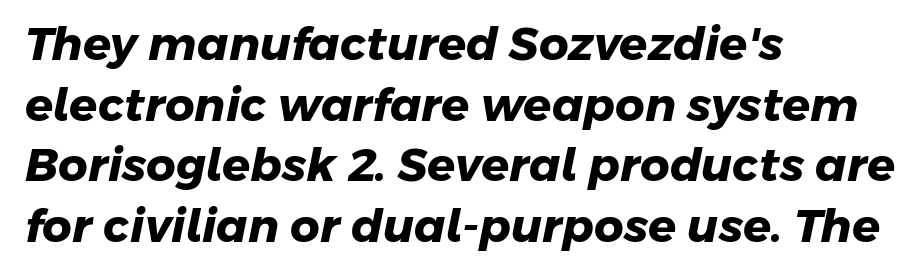
Reading down the block, your eye returns to a fixed left position each line. Weight check: bold — yes, fully. The leading is moderate, giving the passage an even texture. Regarding serifs, this sample does without them. The zone under the glyphs is completely vacant. In terms of letterspacing, this is plain default setting.
